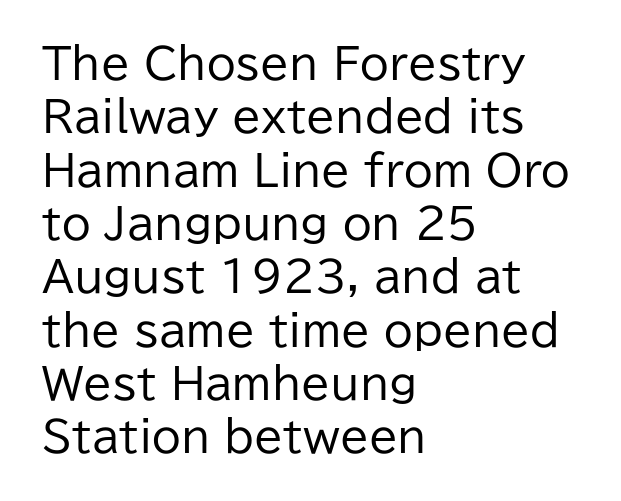
Varying glyph widths throughout — classic text-font behaviour. Bare-footed words on every line. One glance says typical: line gaps are just what's usual. Stems and bowls with no extra thickness — not bold. Reading down the block, your eye returns to a fixed left position each line. The passage shown has conventional tracking throughout.
